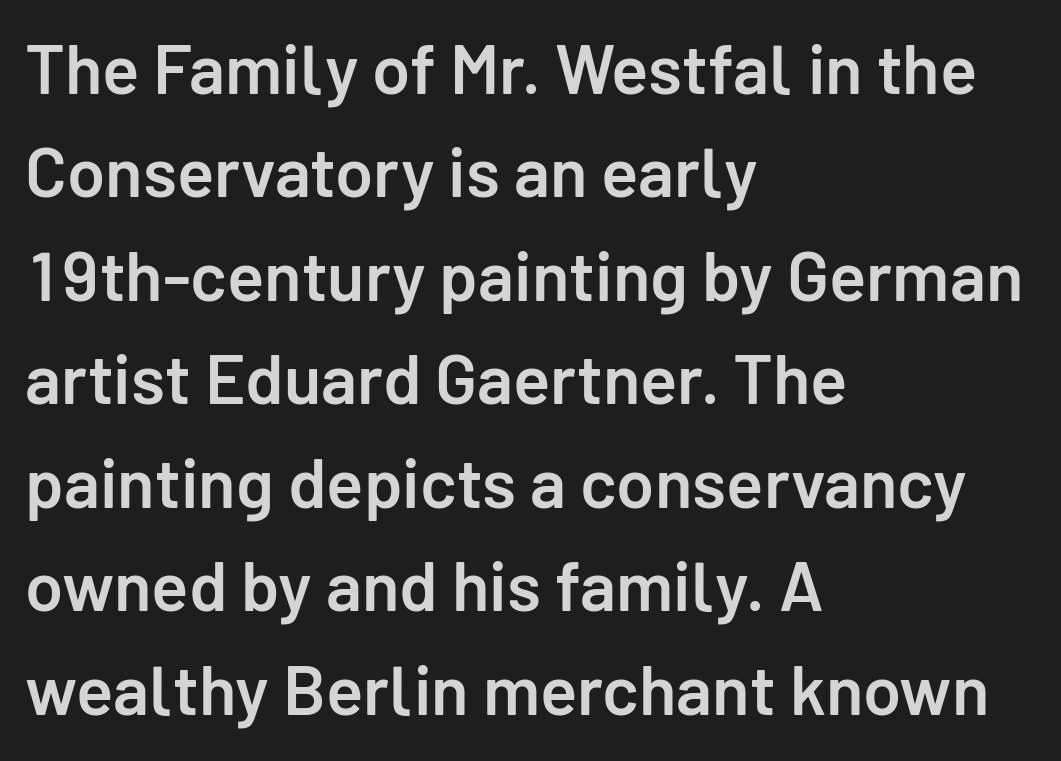
{"serif": "no", "italic": "no", "bold": "semi", "weight": "semibold", "width": "normal", "stroke_contrast": "low", "x_height": "medium", "monospaced": "no", "underline": "no", "align": "left", "line_spacing": "normal", "line_spacing_ratio": 1.5, "letter_spacing": "normal", "letter_spacing_em": 0.0, "glyph_px": 69}
